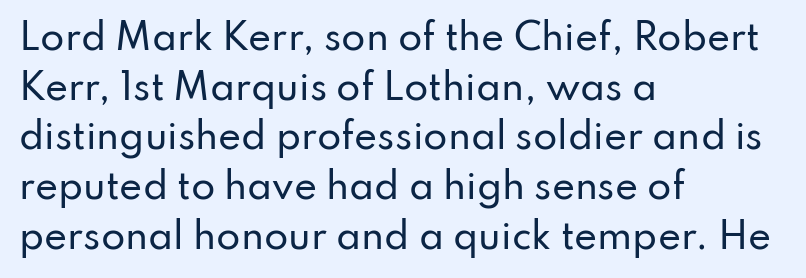
{"serif": "no", "italic": "no", "width": "normal", "stroke_contrast": "low", "x_height": "small", "monospaced": "no", "underline": "no", "align": "left", "line_spacing": "normal", "line_spacing_ratio": 1.42, "letter_spacing": "normal", "letter_spacing_em": 0.0, "glyph_px": 35}
